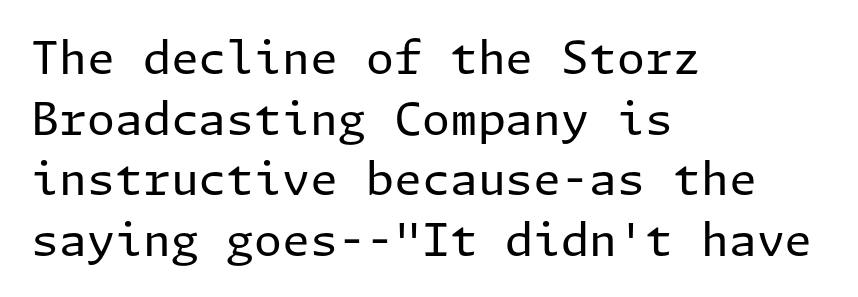
The image shows 45 px regular-weight sans-serif type, upright; set left-aligned, normal line spacing (1.35x), normal letter spacing, not underlined; low stroke contrast and a medium x-height.
